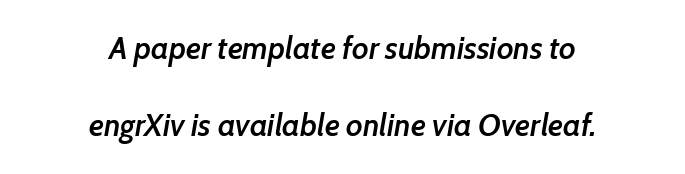
In terms of leading, this rendering errs on the spacious side. These lines keep a tight, regular rhythm from letter to letter. The face used here is a semibold: visibly heavier than regular, lighter than bold. The rag falls on both sides of this text block equally. Has an underline been added? It has not. Each letter keeps its own natural width here, so spacing adapts to shape.
